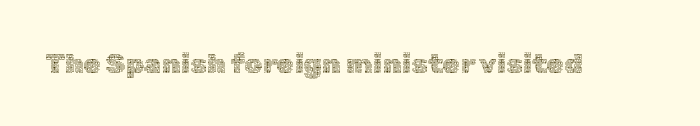
{"italic": "no", "bold": "no", "weight": "thin", "width": "normal", "x_height": "medium", "monospaced": "no", "underline": "no", "letter_spacing": "normal", "letter_spacing_em": 0.0, "glyph_px": 28}
